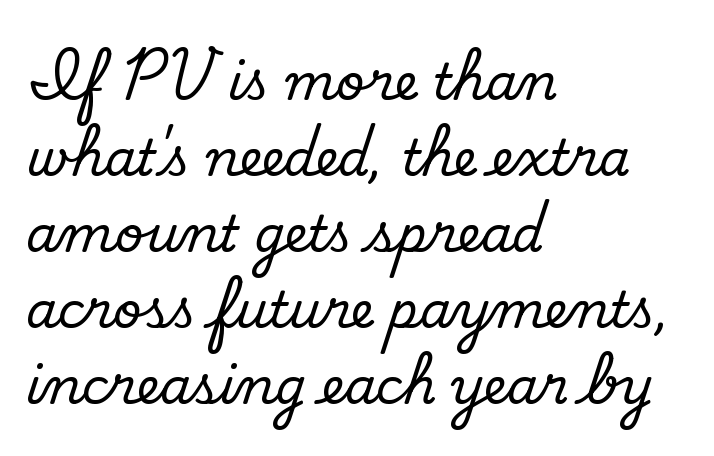
You could call the tracking neutral — neither tight nor loose. Caption: face not bold, strokes unweighted. Think of a printed novel: that variable character pitch is what you see here. Does the copy run flush right? No — it runs flush left. This sample keeps an unexceptional amount of space between lines. The space directly below the letters is spotless.
